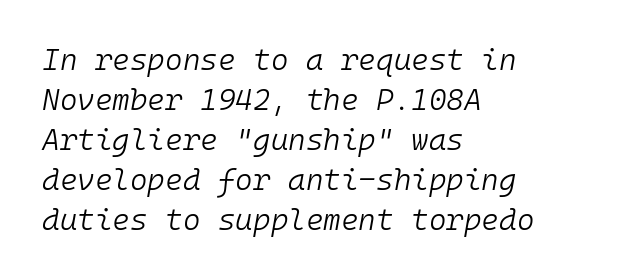
In terms of posture, this sample is oblique. Spacing between characters is what you'd get straight out of the box. The rendering anchors every line to the left-hand side. No heavy texture on the line: the type isn't bold. Fixed-width glyphs throughout — classic coding-font behaviour. Unmarked baselines from the first word to the last.
